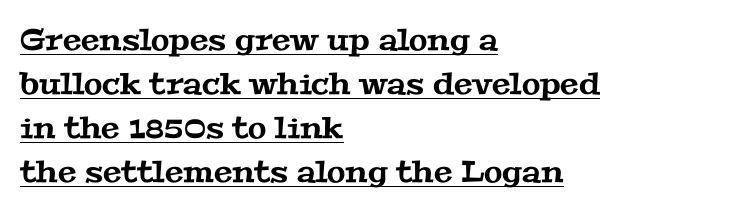
Q: Is the typeface a serif or a sans-serif typeface? A: Serif.
Q: Is the text underlined? A: Yes.
Q: How is the paragraph aligned? A: Left-aligned.
Q: Is the spacing between letters normal or unusually wide? A: Normal.
Q: Is the spacing between lines tight, normal or loose? A: Normal.
Q: Width (condensed, normal, or wide)? A: Wide.
Q: Stroke contrast? A: Medium.
Q: x-height? A: Medium.
Q: Monospaced? A: No.
